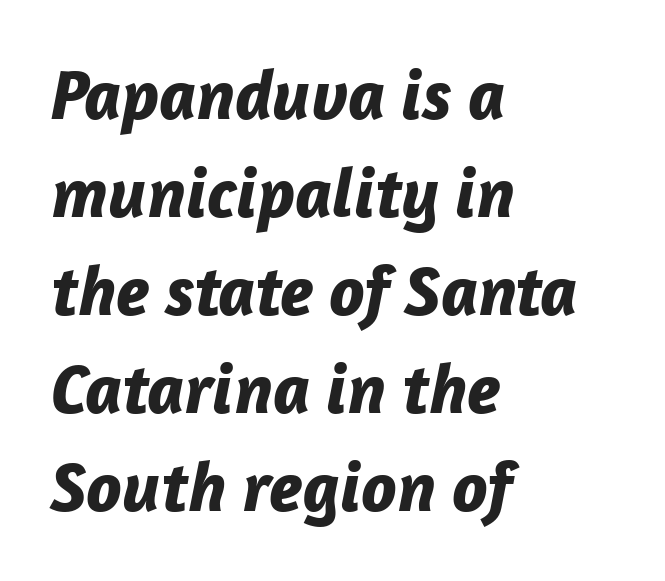
{"italic": "yes", "lean": "right", "slant_degrees": 12, "bold": "yes", "weight": "bold", "width": "normal", "stroke_contrast": "low", "x_height": "medium", "monospaced": "no", "underline": "no", "align": "left", "line_spacing": "normal", "line_spacing_ratio": 1.38, "letter_spacing": "normal", "letter_spacing_em": 0.0, "glyph_px": 71}
